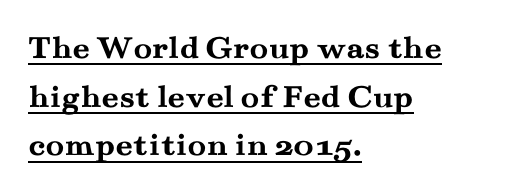
The rendering uses natural spacing where letterforms have individual widths. Compared with an ordinary text face, these strokes are far heavier — a full bold. The rows are spaced the way most documents space them. The compositor pushed each line to the left boundary. You can see a thin bar hugging the bottom of the glyphs.
